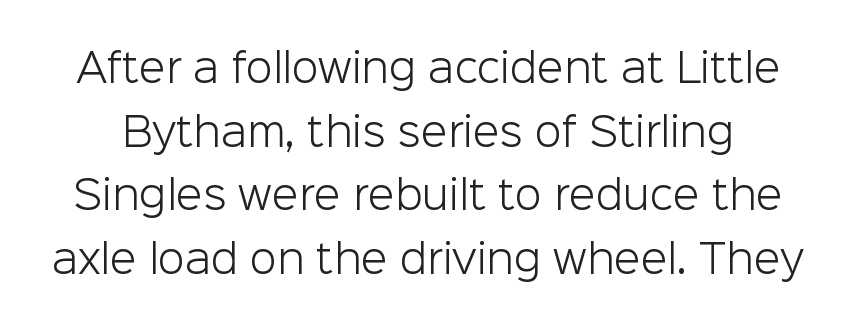
The image shows 39 px light sans-serif type, upright; set normal line spacing (1.63x), normal letter spacing, not underlined; low stroke contrast and a medium x-height.
